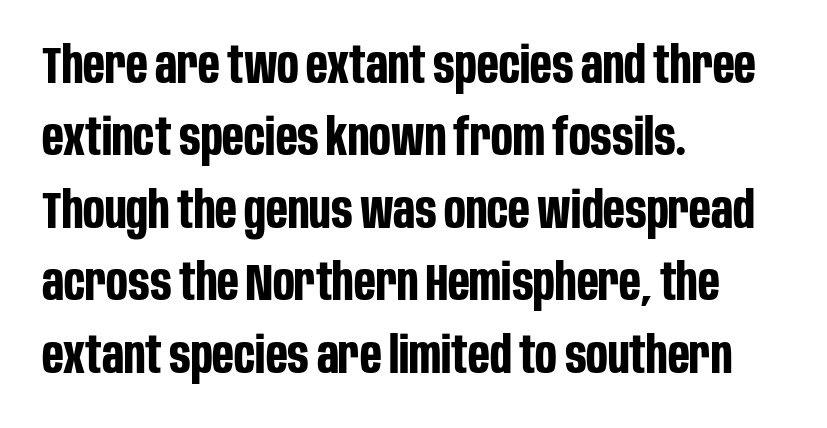
The image shows 51 px bold, condensed sans-serif type, upright; set left-aligned, normal line spacing (1.42x), normal letter spacing, not underlined; low stroke contrast and a large x-height.
